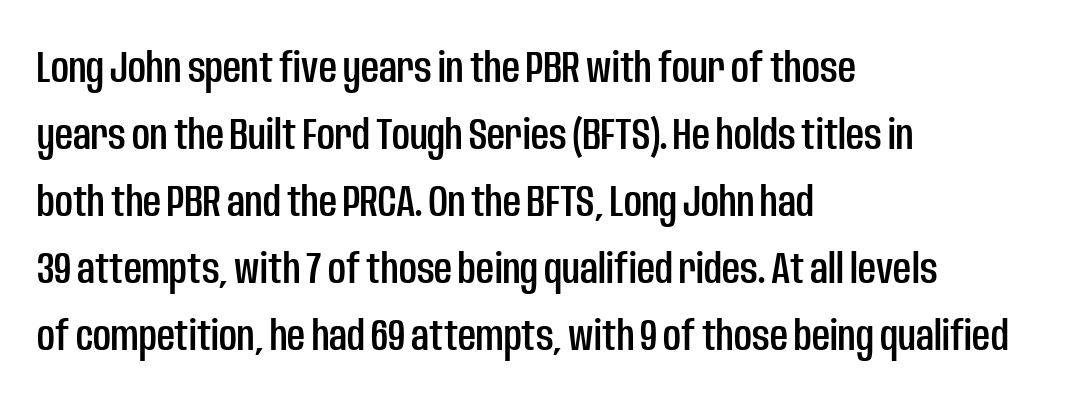
The image shows 44 px condensed sans-serif type, upright; set left-aligned, normal line spacing (1.52x), normal letter spacing, not underlined; low stroke contrast and a large x-height.
